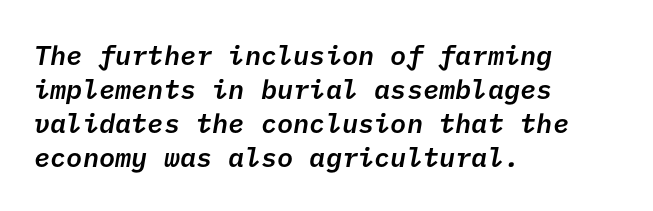
{"bold": "semi", "underline": "no", "align": "left", "line_spacing": "normal", "line_spacing_ratio": 1.26, "letter_spacing": "normal", "letter_spacing_em": 0.0, "glyph_px": 27}
